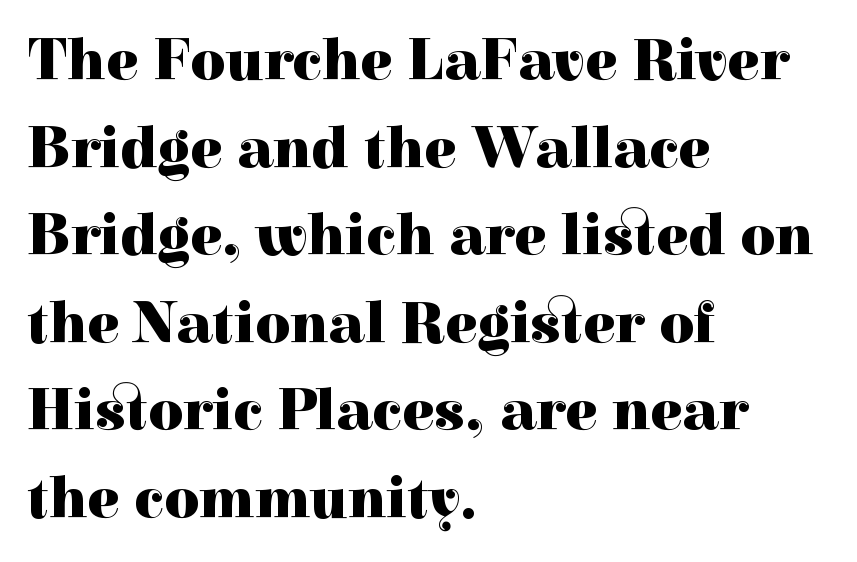
The image shows 60 px heavy serif type, upright; set left-aligned, normal line spacing (1.46x), normal letter spacing, not underlined; a medium x-height.
